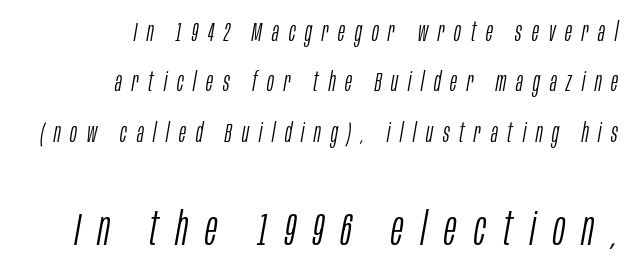
{"italic": "yes", "lean": "right", "slant_degrees": 10, "bold": "no", "weight": "light", "width": "condensed", "stroke_contrast": "low", "x_height": "large", "monospaced": "no", "underline": "no", "align": "right", "line_spacing": "loose", "line_spacing_ratio": 1.94, "letter_spacing": "wide", "letter_spacing_em": 0.38, "larger_block": "second", "size_ratio": 1.77, "glyph_px": 46}
